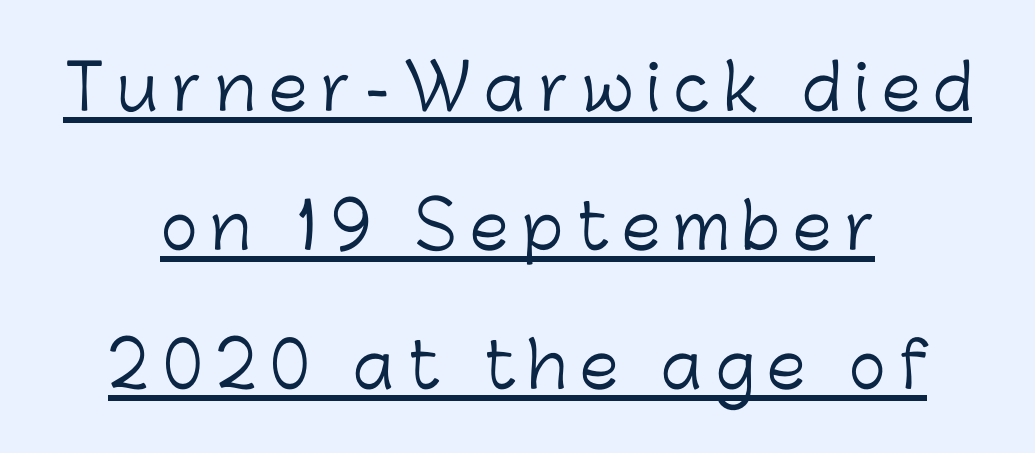
The image shows 62 px light sans-serif type, upright; set centered, loose line spacing (2.24x), unusually wide letter spacing (+0.22 em), underlined; low stroke contrast and a medium x-height.
